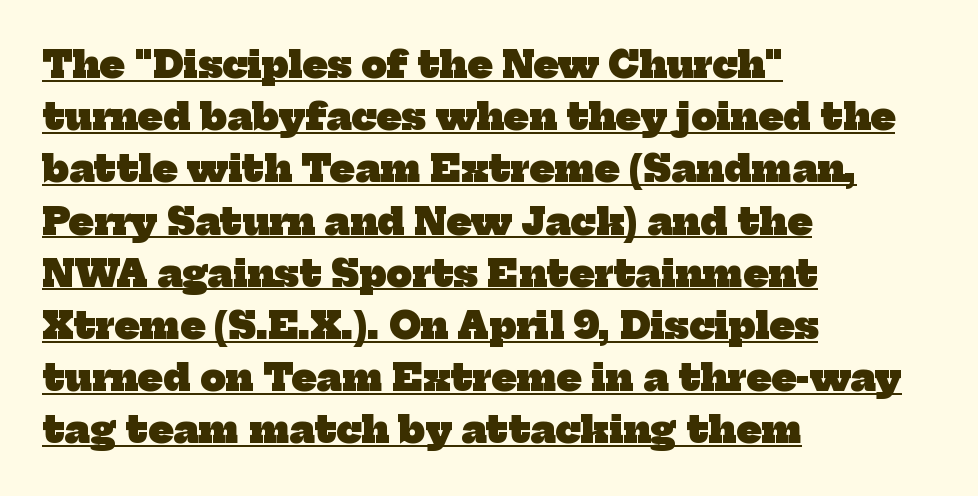
Q: Is the text bold? A: Yes.
Q: Is the typeface a serif or a sans-serif typeface? A: Serif.
Q: Is the text underlined? A: Yes.
Q: How is the paragraph aligned? A: Left-aligned.
Q: Is the spacing between letters normal or unusually wide? A: Normal.
Q: Is the spacing between lines tight, normal or loose? A: Normal.
Q: Width (condensed, normal, or wide)? A: Normal.
Q: Stroke contrast? A: Low.
Q: x-height? A: Medium.
Q: Monospaced? A: No.
